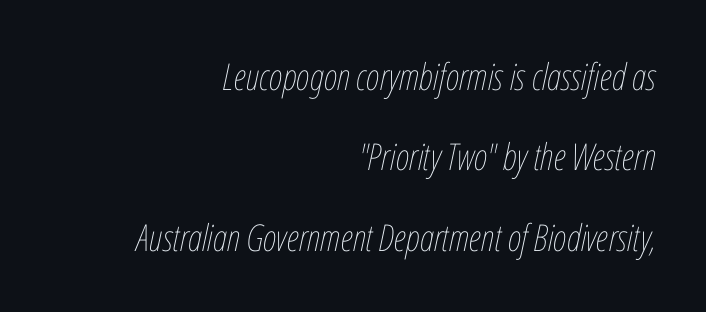
The image shows 37 px thin, condensed type, italic (leaning right); set right-aligned, loose line spacing (2.17x), normal letter spacing, not underlined; low stroke contrast and a medium x-height.
